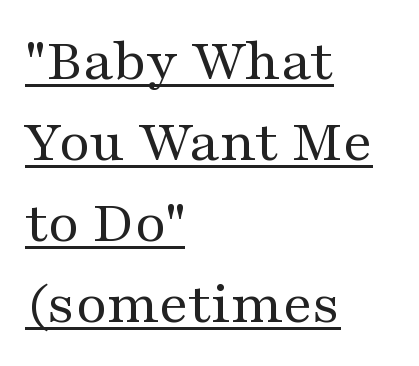
The rag falls on the right side of this text block. Nobody touched the tracking dial on this one. Has an underline been added? It has. The font family rendered here belongs to the serif group.
